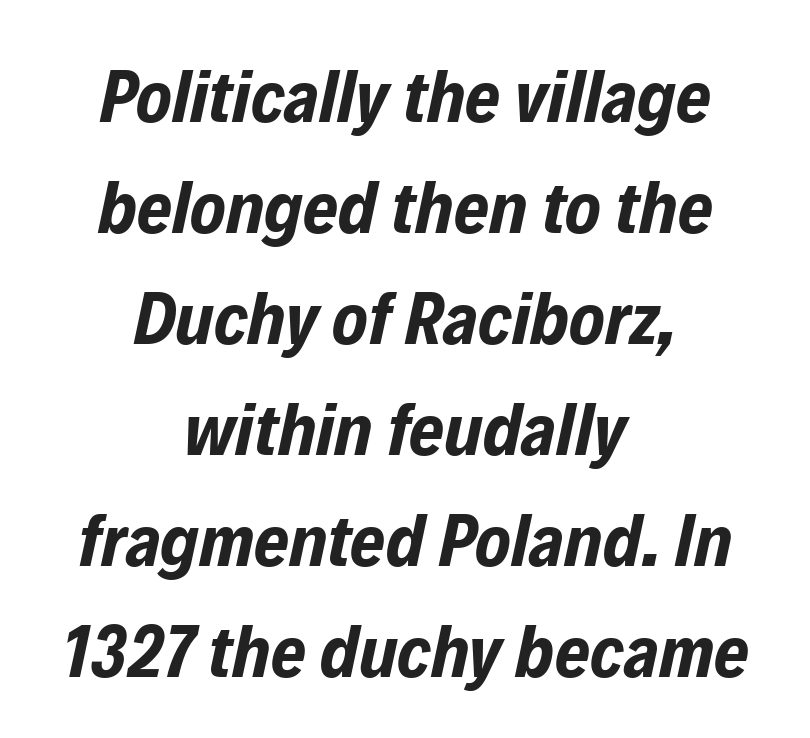
The image shows 75 px bold, condensed type, italic (leaning right); set centered, normal line spacing (1.48x), normal letter spacing, not underlined; low stroke contrast and a medium x-height.
